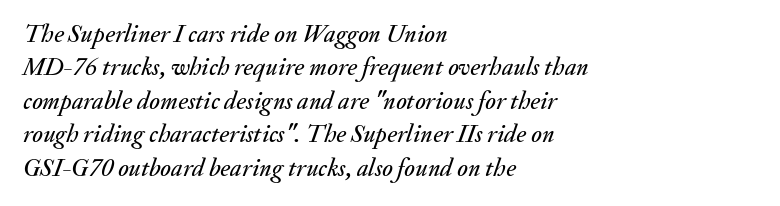
Q: Is the text italic (slanted)? A: Yes, it leans right by about 20 degrees.
Q: Is the text underlined? A: No.
Q: How is the paragraph aligned? A: Left-aligned.
Q: Is the spacing between letters normal or unusually wide? A: Normal.
Q: Is the spacing between lines tight, normal or loose? A: Normal.
